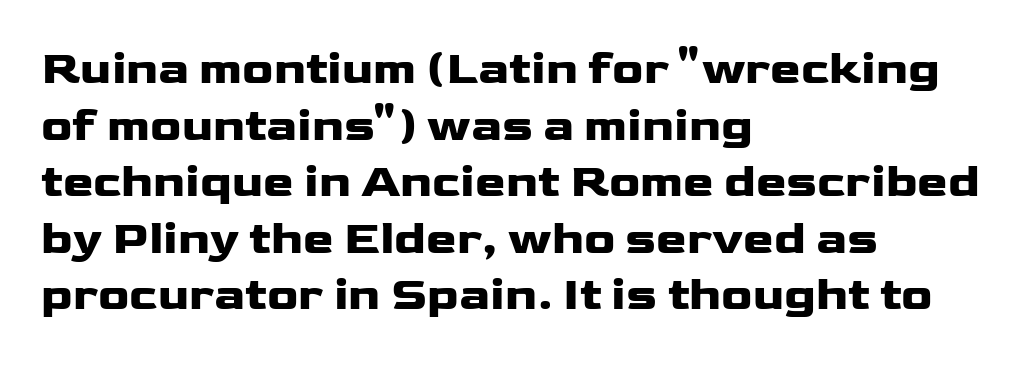
Q: Is the text bold? A: Yes.
Q: Is the text italic (slanted)? A: No, it is upright.
Q: Is the typeface a serif or a sans-serif typeface? A: Sans-serif.
Q: Is the text underlined? A: No.
Q: How is the paragraph aligned? A: Left-aligned.
Q: Is the spacing between letters normal or unusually wide? A: Normal.
Q: Width (condensed, normal, or wide)? A: Wide.
Q: Stroke contrast? A: Low.
Q: x-height? A: Medium.
Q: Monospaced? A: No.
